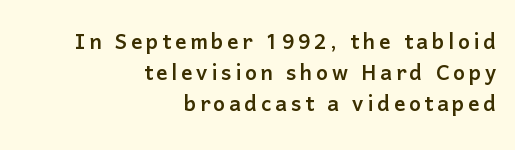
The text block is weighted toward the right margin, trailing off unevenly leftward. Does the type have serifs? No, each stem ends abruptly. Posture: straight, roman, zero tilt. Closely set lines give the paragraph a compact silhouette. Nobody drew a line under any word here.
